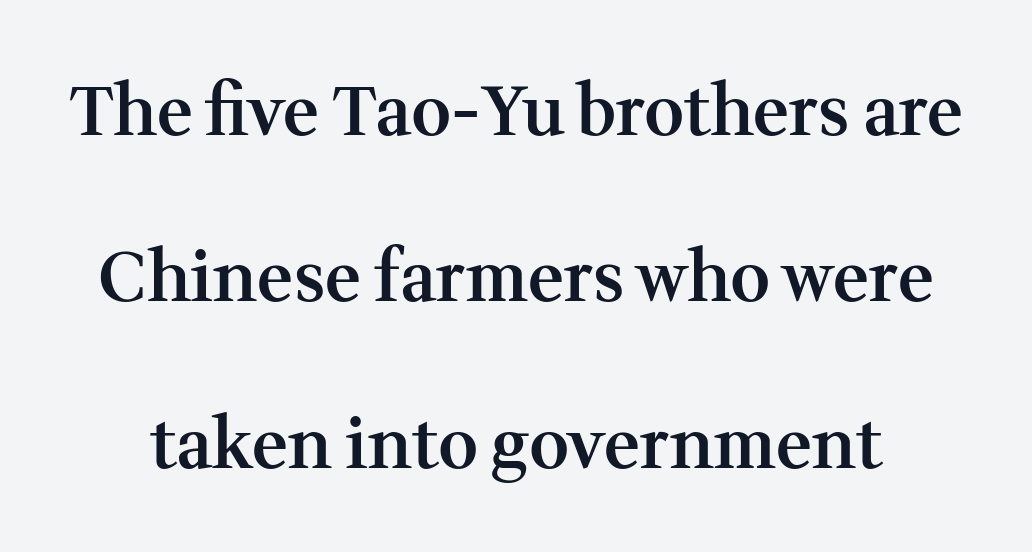
The image shows 69 px semibold serif type, upright; set loose line spacing (2.41x), normal letter spacing, not underlined; medium stroke contrast and a medium x-height.
